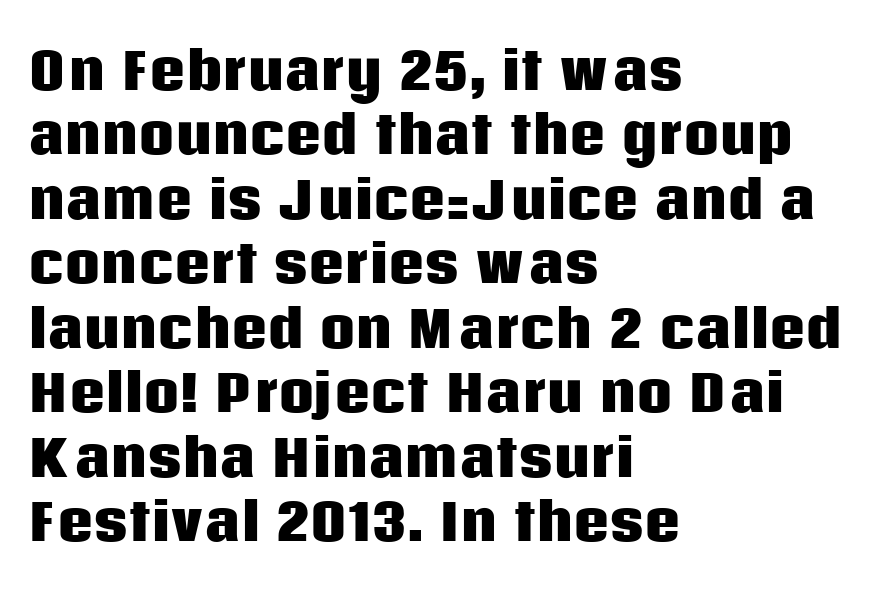
Does the copy run flush right? No — it runs flush left. Grotesque or geometric, the face here clearly has no serifs. The foot of each line stays bare and open. The letters advance in unequal steps, a hallmark of proportional type.
